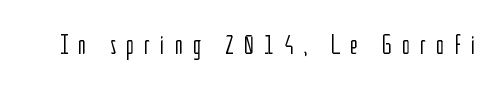
Q: Is the text bold? A: No.
Q: Is the text italic (slanted)? A: No, it is upright.
Q: Is the typeface a serif or a sans-serif typeface? A: Sans-serif.
Q: Is the text underlined? A: No.
Q: Is the spacing between letters normal or unusually wide? A: Unusually wide.
Q: Width (condensed, normal, or wide)? A: Condensed.
Q: Stroke contrast? A: Low.
Q: x-height? A: Medium.
Q: Monospaced? A: No.
